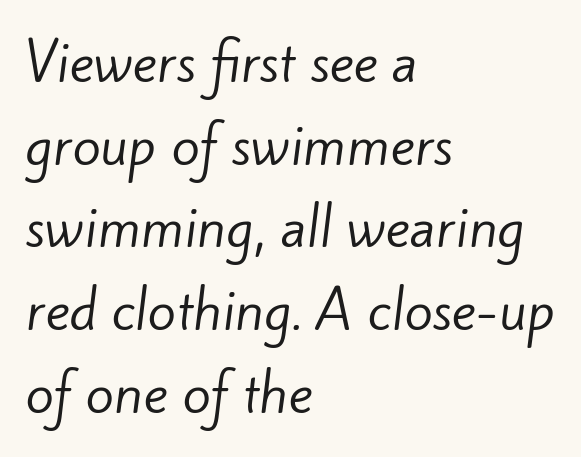
{"serif": "no", "bold": "no", "weight": "regular", "width": "normal", "stroke_contrast": "low", "x_height": "small", "monospaced": "no", "underline": "no", "align": "left", "line_spacing": "normal", "line_spacing_ratio": 1.59, "letter_spacing": "normal", "letter_spacing_em": 0.0, "glyph_px": 52}
